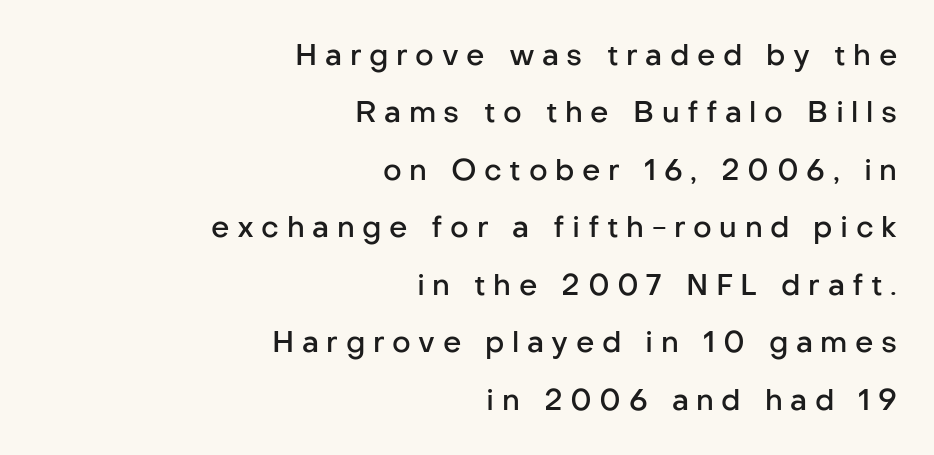
The passage is arranged like a letterhead date or caption credit — flush right. This is moderately heavy type, rendered in semibold. The rendering uses a large line-height, opening up the rows. The baseline area is clear.
